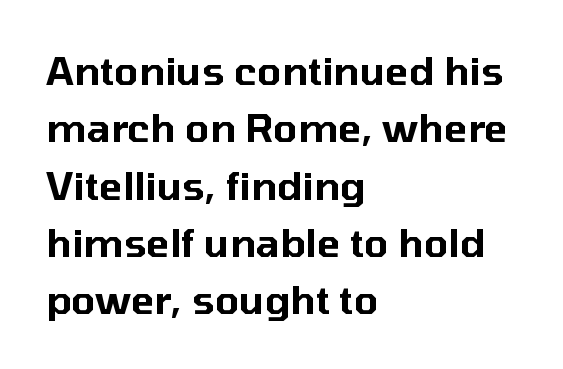
Unlike a traditional serif, this face leaves its strokes unadorned. Does the lettering tilt? It doesn't — this is upright. Is the block centered? No — it sits flush against the left margin. The foot of each line stays bare and open. Reading down the column, the eye jumps a familiar distance to each next line. Tracking value appears to be zero — textbook default spacing.
